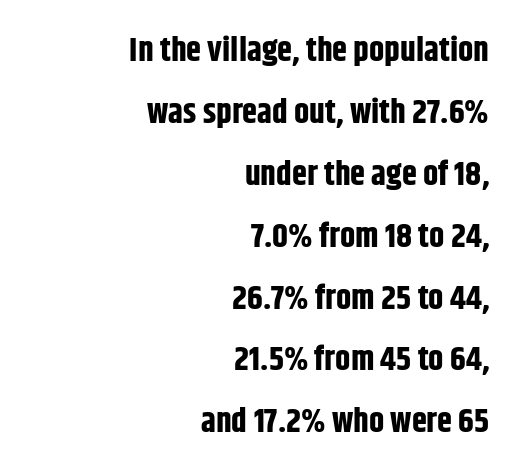
The image shows 34 px bold, condensed sans-serif type, upright; set right-aligned, line spacing 1.82x, normal letter spacing, not underlined; low stroke contrast and a large x-height.
